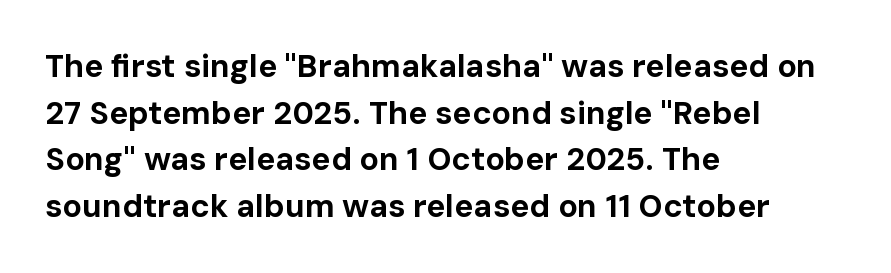
This block has exactly the height ordinary leading produces. Is the block centered? No — it sits flush against the left margin. I'd describe the lettering as bold — thick and assertive. The zone under the glyphs is completely vacant. The letters carry no serifs — their stems end cleanly without finishing strokes. Here the glyphs are tracked normally, forming tight word shapes.
